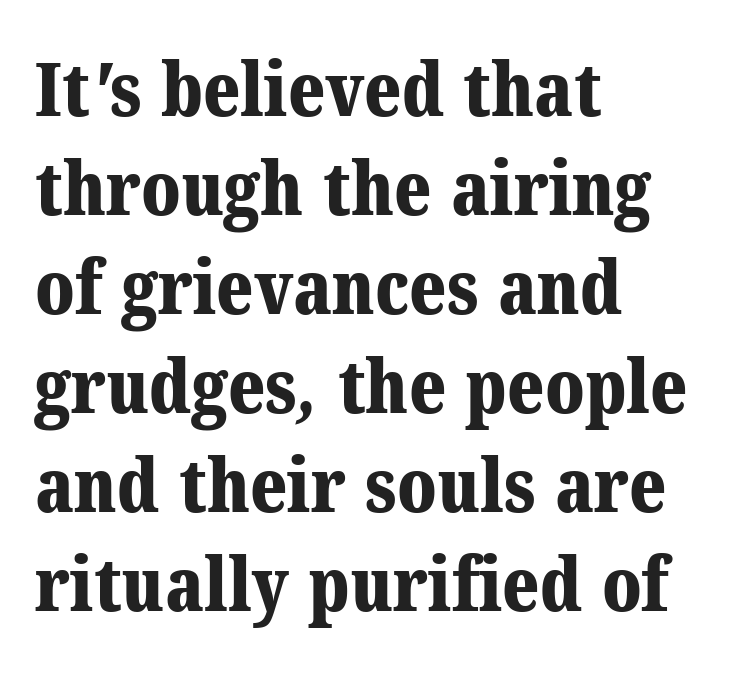
Any mark beneath the type? The region is blank. Horizontally, the lines are justified to the leading edge only. The letters advance in unequal steps, a hallmark of proportional type. The glyphs in this specimen are seriffed.
